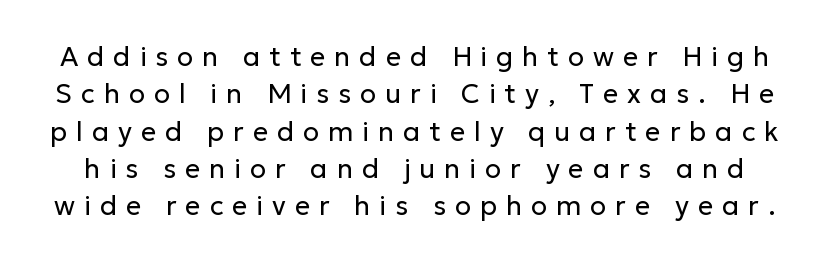
Decoration check: the copy has no underline. Style check: upright. Does the leading feel generous? No, just average. Counters stay open thanks to moderate or lighter strokes.
